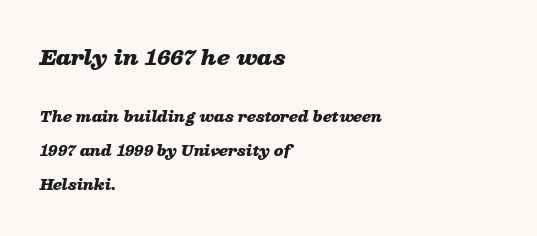
The image shows 20 px bold type, italic (leaning right); set left-aligned, loose line spacing (2.41x), normal letter spacing, not underlined; the first (top) block is 1.43x larger.
